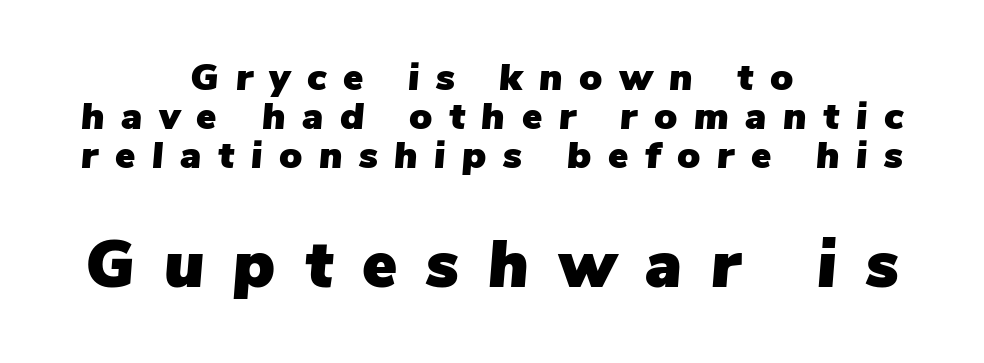
Q: Is the text italic (slanted)? A: Yes, it leans right by about 5 degrees.
Q: Is the text underlined? A: No.
Q: How is the paragraph aligned? A: Centered.
Q: Is the spacing between letters normal or unusually wide? A: Unusually wide.
Q: Is the spacing between lines tight, normal or loose? A: Tight.
Q: Which block of text is set in a larger size, the first (top) or the second (bottom)? A: The second (bottom) one.
Q: Width (condensed, normal, or wide)? A: Normal.
Q: Stroke contrast? A: Low.
Q: x-height? A: Medium.
Q: Monospaced? A: No.
